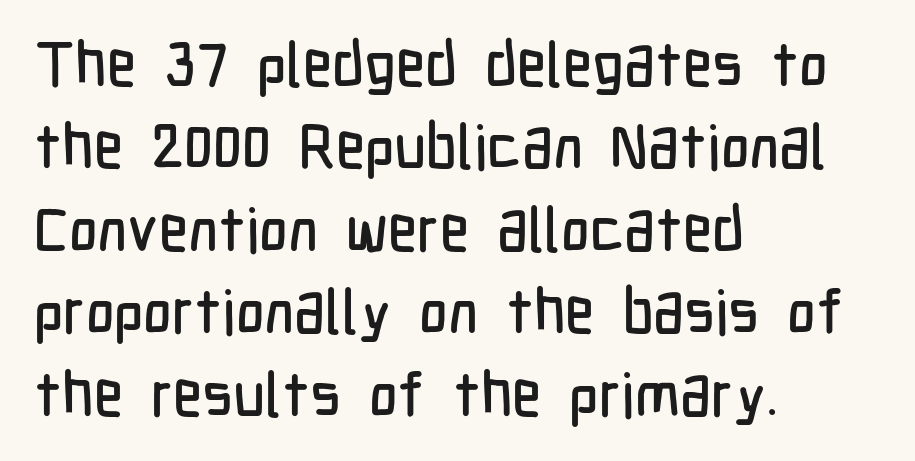
Q: Is the text italic (slanted)? A: No, it is upright.
Q: Is the typeface a serif or a sans-serif typeface? A: Sans-serif.
Q: Is the text underlined? A: No.
Q: How is the paragraph aligned? A: Left-aligned.
Q: Is the spacing between letters normal or unusually wide? A: Normal.
Q: Is the spacing between lines tight, normal or loose? A: Normal.
Q: Width (condensed, normal, or wide)? A: Condensed.
Q: Stroke contrast? A: Low.
Q: x-height? A: Medium.
Q: Monospaced? A: No.
